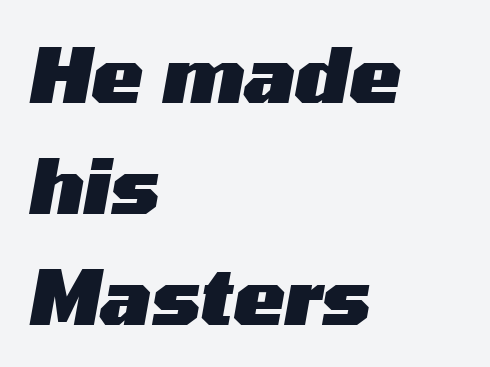
Has an underline been added? It has not. Visually the block forms a straight wall on the left and a jagged coastline on the right. The rendering uses a moderate line-height, typical for paragraphs. The font is running at its bold setting. The face used here is proportionally spaced, like ordinary book or web type. Does extra space separate the letters? No, they use regular spacing.
